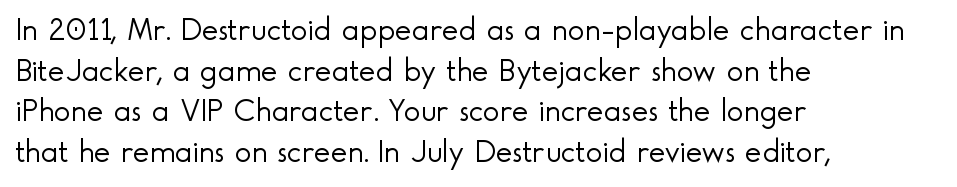
Looks like regular typesetting: each glyph gets only the width it needs. Lines of text with bare space underneath. In terms of letterform style, serifs are entirely absent. The setting favours the left margin, as ordinary paragraphs usually do. The rendering uses a moderate line-height, typical for paragraphs.
